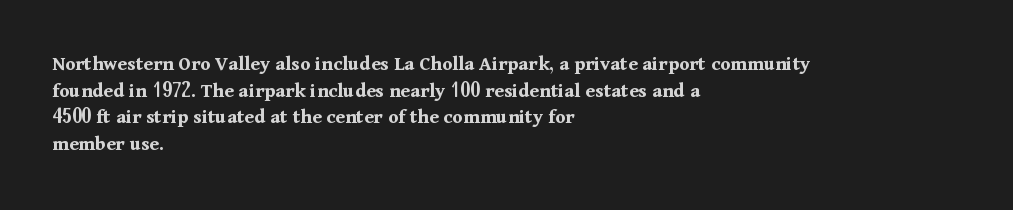
Honestly, the row spacing looks completely unremarkable. Posture: upright roman. Plenty of ink on the page — the face is bold. Typeset ragged right — the left edge is the straight one.
